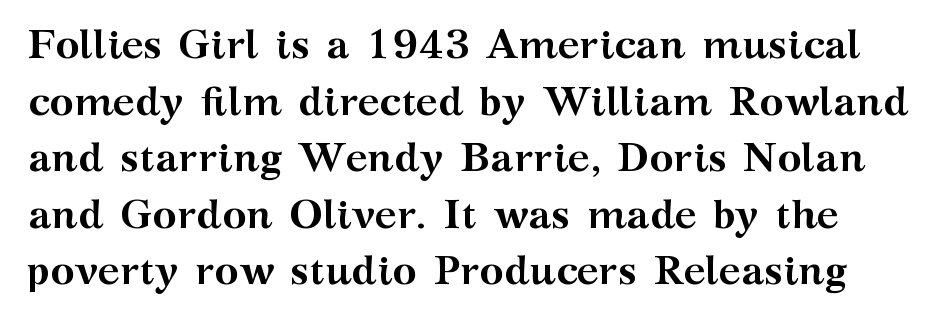
Q: Is the text bold? A: Yes.
Q: Is the text italic (slanted)? A: No, it is upright.
Q: Is the typeface a serif or a sans-serif typeface? A: Serif.
Q: Is the text underlined? A: No.
Q: Is the spacing between letters normal or unusually wide? A: Normal.
Q: Is the spacing between lines tight, normal or loose? A: Normal.
Q: Width (condensed, normal, or wide)? A: Wide.
Q: Stroke contrast? A: Medium.
Q: x-height? A: Medium.
Q: Monospaced? A: No.
